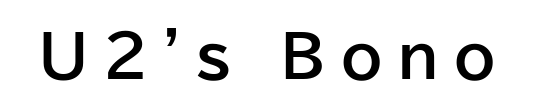
The image shows 59 px bold sans-serif type, upright; set unusually wide letter spacing (+0.25 em), not underlined; low stroke contrast and a medium x-height.
